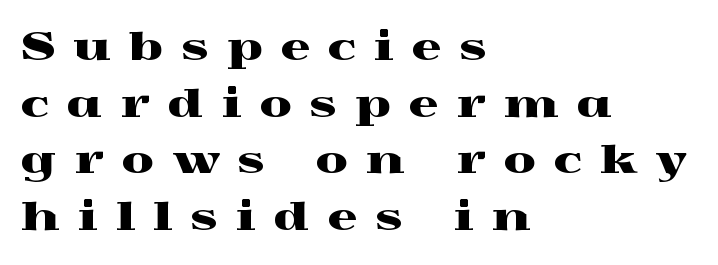
The image shows 37 px wide serif type, upright; set left-aligned, normal line spacing (1.53x), unusually wide letter spacing (+0.5 em), not underlined; a medium x-height.
